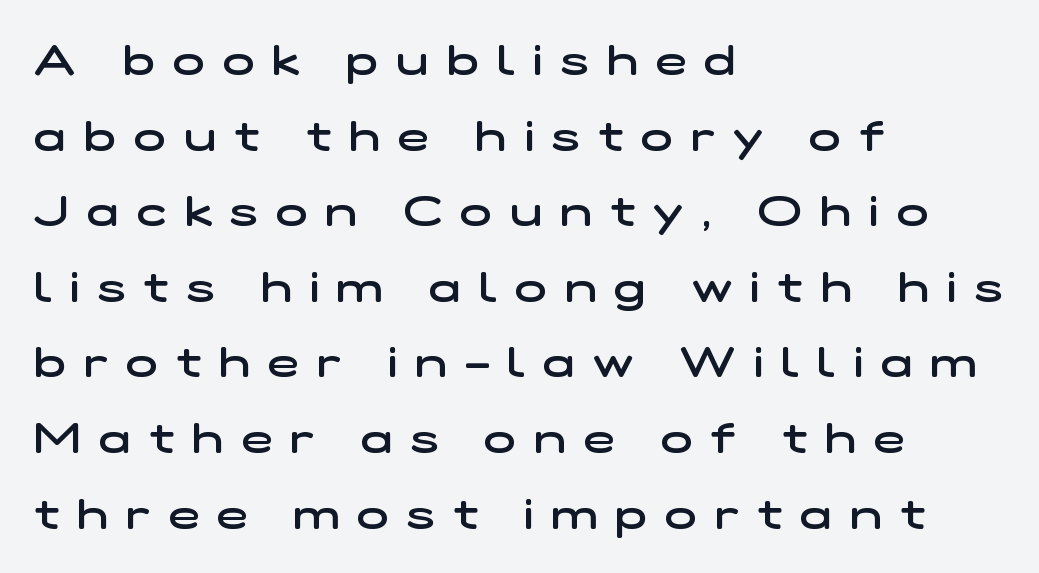
Letterform terminals end flat and unadorned throughout the passage. Students, note that the glyphs here are deliberately spaced far apart. The foot of each line stays bare and open. Varying glyph widths throughout — classic text-font behaviour. Weight check: semibold — heavier than regular, not quite bold. Reading down the block, your eye returns to a fixed left position each line.
